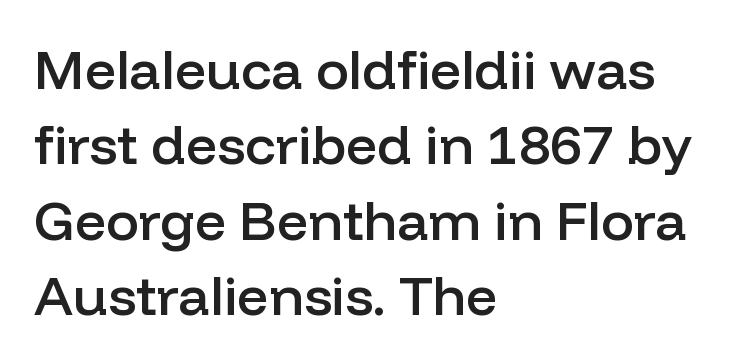
Q: Is the text bold? A: Semi-bold.
Q: Is the text italic (slanted)? A: No, it is upright.
Q: Is the typeface a serif or a sans-serif typeface? A: Sans-serif.
Q: Is the text underlined? A: No.
Q: How is the paragraph aligned? A: Left-aligned.
Q: Is the spacing between letters normal or unusually wide? A: Normal.
Q: Is the spacing between lines tight, normal or loose? A: Normal.
Q: Width (condensed, normal, or wide)? A: Normal.
Q: Stroke contrast? A: Low.
Q: x-height? A: Medium.
Q: Monospaced? A: No.
